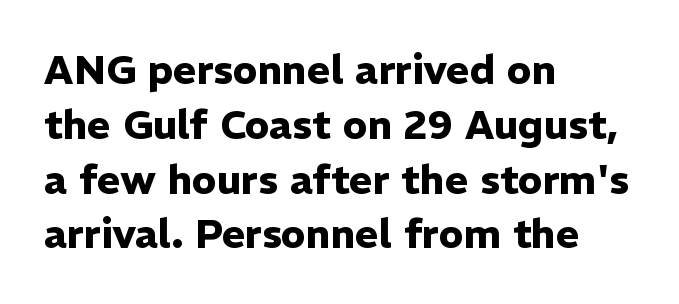
The image shows 40 px heavy sans-serif type, upright; set left-aligned, normal line spacing (1.37x), normal letter spacing, not underlined; low stroke contrast and a medium x-height.
